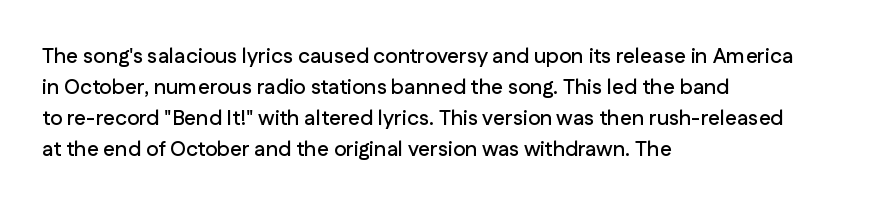
{"italic": "no", "underline": "no", "align": "left", "line_spacing": "normal", "line_spacing_ratio": 1.48, "letter_spacing": "normal", "letter_spacing_em": 0.0, "glyph_px": 21}
